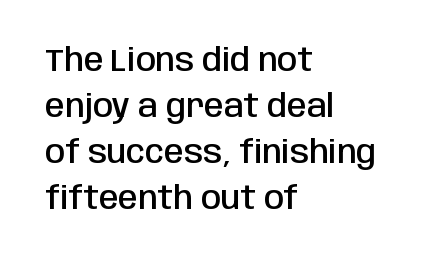
Q: Is the text bold? A: Semi-bold.
Q: Is the text italic (slanted)? A: No, it is upright.
Q: Is the typeface a serif or a sans-serif typeface? A: Sans-serif.
Q: Is the text underlined? A: No.
Q: How is the paragraph aligned? A: Left-aligned.
Q: Is the spacing between letters normal or unusually wide? A: Normal.
Q: Is the spacing between lines tight, normal or loose? A: Normal.
Q: Width (condensed, normal, or wide)? A: Condensed.
Q: Stroke contrast? A: Low.
Q: x-height? A: Large.
Q: Monospaced? A: No.
